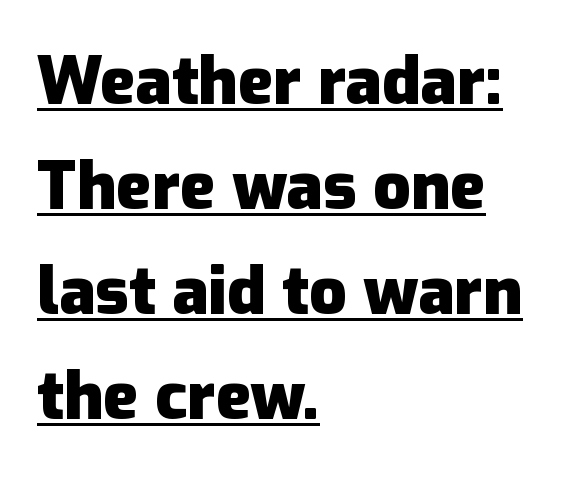
Q: Is the text bold? A: Yes.
Q: Is the text italic (slanted)? A: No, it is upright.
Q: Is the typeface a serif or a sans-serif typeface? A: Sans-serif.
Q: Is the text underlined? A: Yes.
Q: How is the paragraph aligned? A: Left-aligned.
Q: Is the spacing between letters normal or unusually wide? A: Normal.
Q: Is the spacing between lines tight, normal or loose? A: Normal.
Q: Width (condensed, normal, or wide)? A: Normal.
Q: Stroke contrast? A: Low.
Q: x-height? A: Medium.
Q: Monospaced? A: No.
